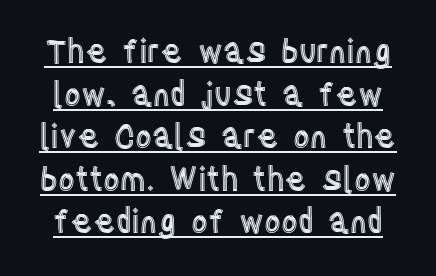
Ascenders rise straight up at ninety degrees. You could not count columns in this text — the font is proportionally spaced. Does extra space separate the letters? No, they use regular spacing. Emphasis is given by a line drawn under the lettering. Interline gaps are of average width in this sample.
